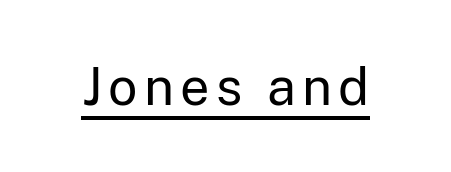
{"serif": "no", "italic": "no", "bold": "no", "weight": "regular", "width": "normal", "stroke_contrast": "low", "x_height": "medium", "monospaced": "no", "underline": "yes", "glyph_px": 52}
